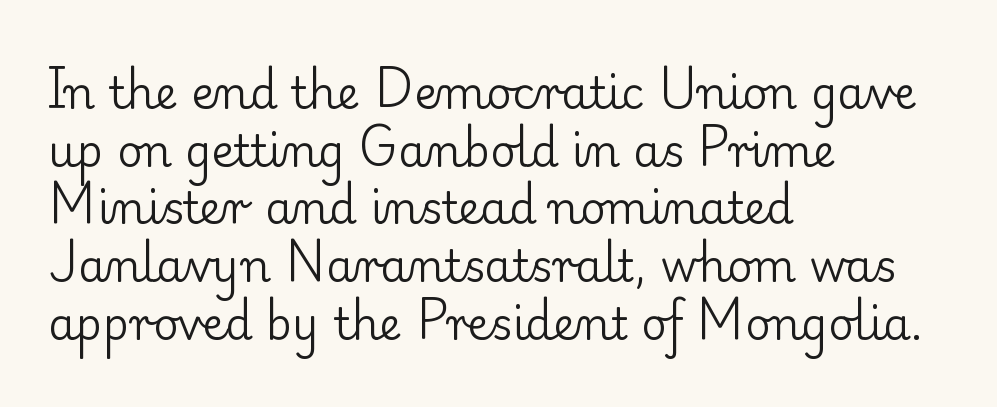
The image shows 44 px regular-weight serif type, upright; set left-aligned, normal line spacing (1.31x), normal letter spacing, not underlined; low stroke contrast and a small x-height.
